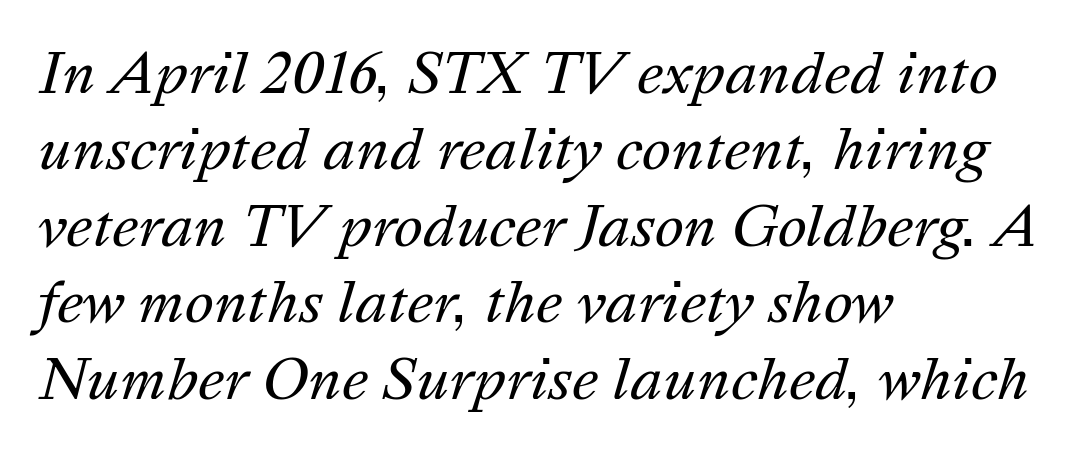
{"italic": "yes", "lean": "right", "slant_degrees": 16, "bold": "no", "weight": "regular", "width": "normal", "stroke_contrast": "medium", "x_height": "medium", "monospaced": "no", "underline": "no", "align": "left", "line_spacing": "normal", "line_spacing_ratio": 1.39, "letter_spacing": "normal", "letter_spacing_em": 0.0, "glyph_px": 55}
